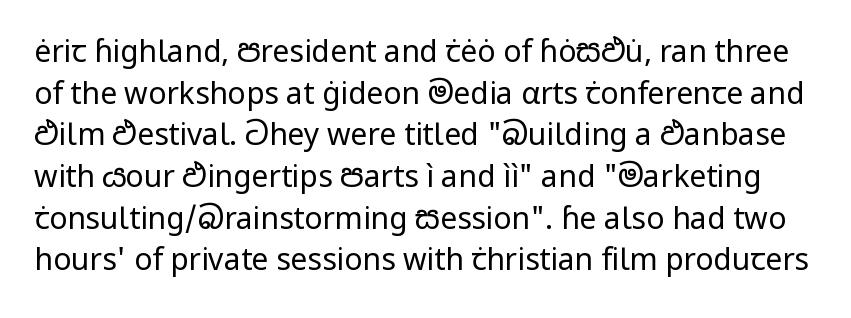
Spacing between characters is what you'd get straight out of the box. Think of a printed novel: that variable character pitch is what you see here. Whoever set this chose a conventional vertical rhythm. The string is rendered with underlining switched off.
